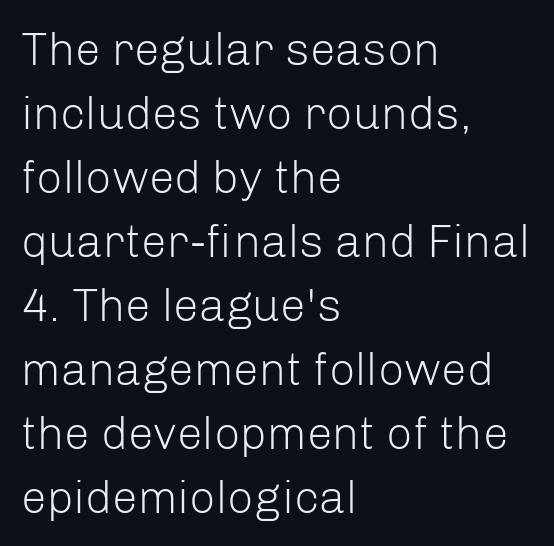
The image shows 46 px light sans-serif type, upright; set left-aligned, normal line spacing (1.39x), normal letter spacing, not underlined; low stroke contrast and a medium x-height.
